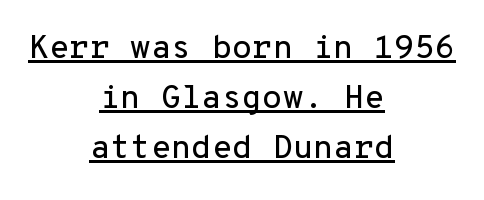
The image shows 33 px sans-serif type, upright, monospaced; set centered, normal line spacing (1.52x), normal letter spacing, underlined; low stroke contrast and a medium x-height.
